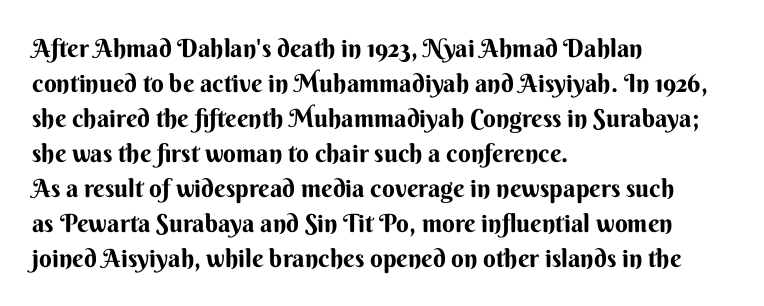
{"italic": "no", "underline": "no", "align": "left", "line_spacing": "normal", "line_spacing_ratio": 1.4, "letter_spacing": "normal", "letter_spacing_em": 0.0, "glyph_px": 25}
